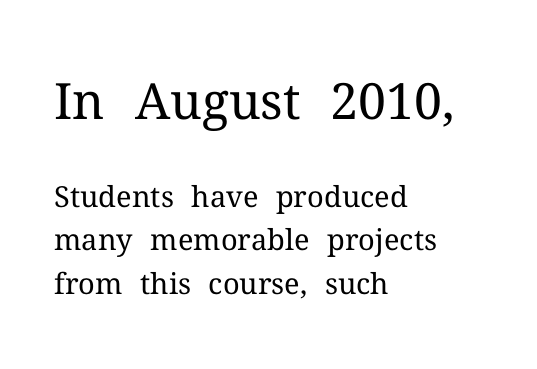
{"serif": "yes", "italic": "no", "bold": "no", "weight": "regular", "width": "normal", "stroke_contrast": "medium", "x_height": "medium", "monospaced": "no", "underline": "no", "align": "left", "line_spacing": "normal", "line_spacing_ratio": 1.5, "letter_spacing": "normal", "letter_spacing_em": 0.0, "larger_block": "first", "size_ratio": 1.72, "glyph_px": 50}
